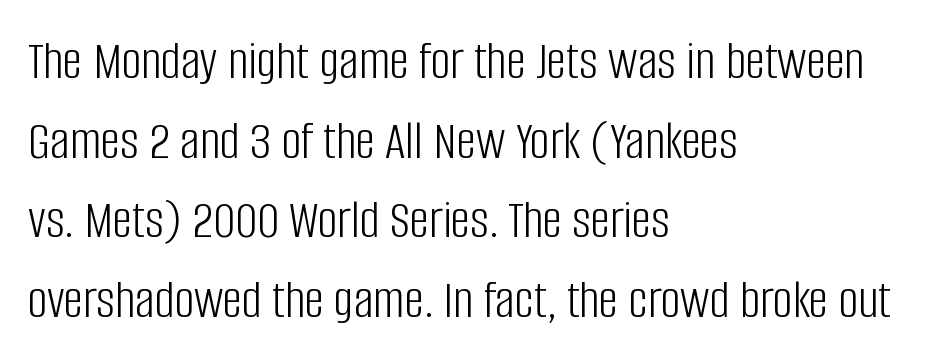
Q: Is the text bold? A: No.
Q: Is the text italic (slanted)? A: No, it is upright.
Q: Is the typeface a serif or a sans-serif typeface? A: Sans-serif.
Q: Is the text underlined? A: No.
Q: How is the paragraph aligned? A: Left-aligned.
Q: Is the spacing between letters normal or unusually wide? A: Normal.
Q: Is the spacing between lines tight, normal or loose? A: Normal.
Q: Width (condensed, normal, or wide)? A: Condensed.
Q: Stroke contrast? A: Low.
Q: x-height? A: Large.
Q: Monospaced? A: No.
